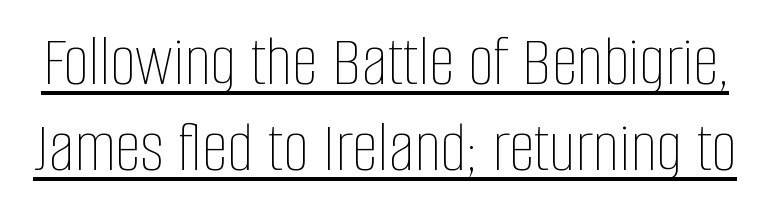
Compared with undecorated copy, this sample adds a rule below the words. The typesetting does not lean heavy: it is not bold. Is this a fixed-width face? No — the glyphs have proportional, varying widths. The face used here is rendered with its standard letterfit. Italic? Not at all — the glyphs are vertical.
